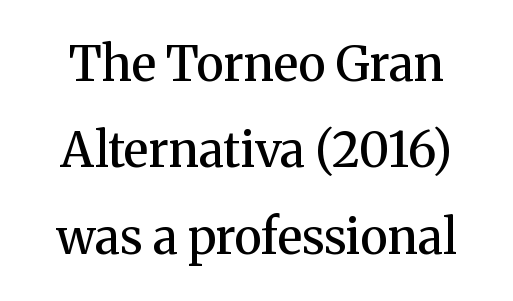
Q: Is the text bold? A: Semi-bold.
Q: Is the text italic (slanted)? A: No, it is upright.
Q: Is the typeface a serif or a sans-serif typeface? A: Serif.
Q: Is the text underlined? A: No.
Q: Is the spacing between letters normal or unusually wide? A: Normal.
Q: Width (condensed, normal, or wide)? A: Normal.
Q: Stroke contrast? A: Medium.
Q: x-height? A: Medium.
Q: Monospaced? A: No.
